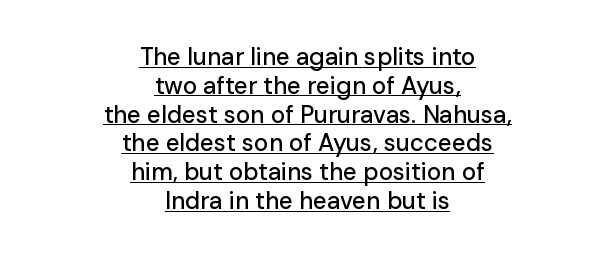
Q: Is the text italic (slanted)? A: No, it is upright.
Q: Is the text underlined? A: Yes.
Q: How is the paragraph aligned? A: Centered.
Q: Is the spacing between letters normal or unusually wide? A: Normal.
